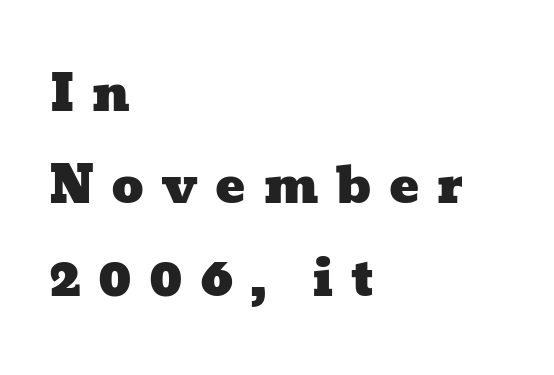
Q: Is the text underlined? A: No.
Q: How is the paragraph aligned? A: Left-aligned.
Q: Is the spacing between letters normal or unusually wide? A: Unusually wide.
Q: Width (condensed, normal, or wide)? A: Wide.
Q: Stroke contrast? A: Low.
Q: x-height? A: Medium.
Q: Monospaced? A: No.
